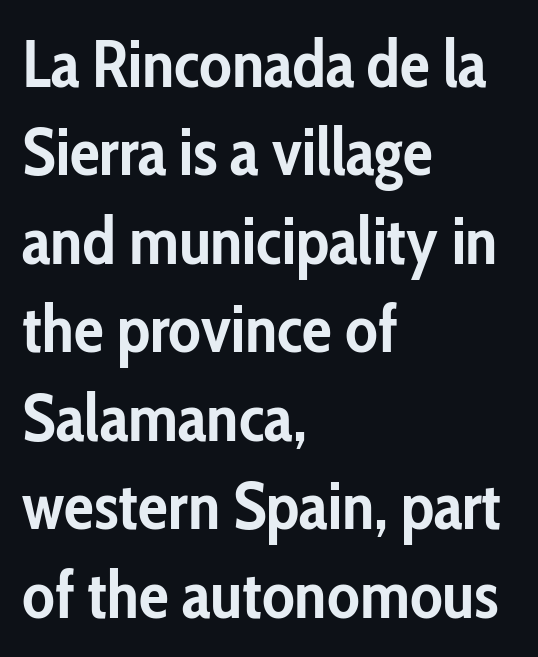
Q: Is the text bold? A: Yes.
Q: Is the text italic (slanted)? A: No, it is upright.
Q: Is the typeface a serif or a sans-serif typeface? A: Sans-serif.
Q: Is the text underlined? A: No.
Q: How is the paragraph aligned? A: Left-aligned.
Q: Is the spacing between letters normal or unusually wide? A: Normal.
Q: Is the spacing between lines tight, normal or loose? A: Normal.
Q: Width (condensed, normal, or wide)? A: Condensed.
Q: Stroke contrast? A: Low.
Q: x-height? A: Medium.
Q: Monospaced? A: No.
